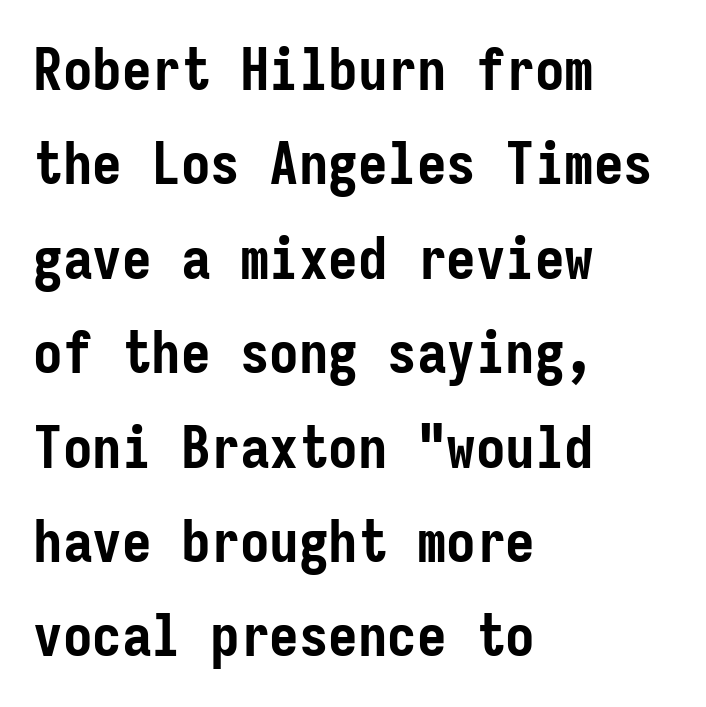
Spacing verdict: monospaced, one width for all characters. Quick note: interline space is typical. Bold? Absolutely — the strokes are thick and heavy. The ragged edge is on the right, which tells us the setting is flush left. Font category for this specimen: sans-serif.
